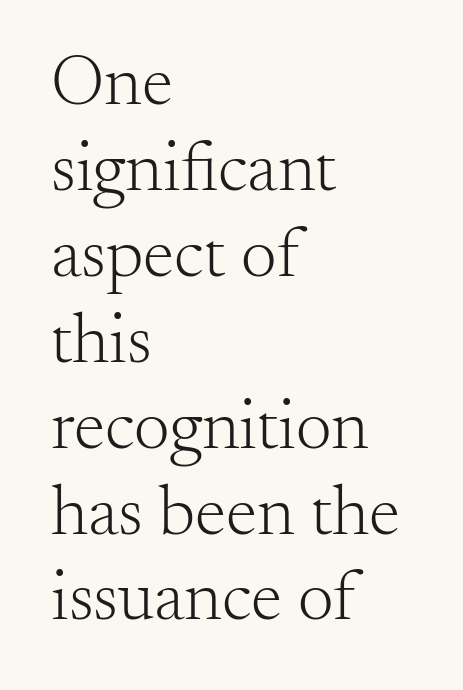
This is the regular roman posture of the typeface. Has an underline been added? It has not. The typeface has the unassuming heft of standard copy or less. Here the designer chose a conventional face with non-uniform glyph widths.
